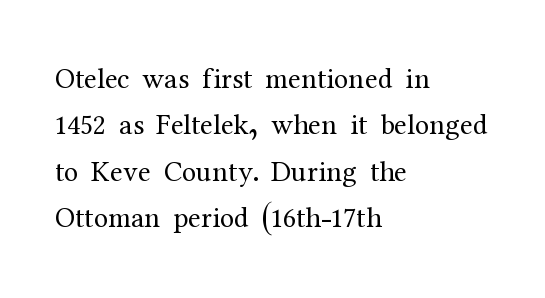
Q: Is the text bold? A: No.
Q: Is the text italic (slanted)? A: No, it is upright.
Q: Is the typeface a serif or a sans-serif typeface? A: Serif.
Q: Is the text underlined? A: No.
Q: How is the paragraph aligned? A: Left-aligned.
Q: Is the spacing between letters normal or unusually wide? A: Normal.
Q: Is the spacing between lines tight, normal or loose? A: Normal.
Q: Width (condensed, normal, or wide)? A: Normal.
Q: Stroke contrast? A: Medium.
Q: x-height? A: Medium.
Q: Monospaced? A: No.
